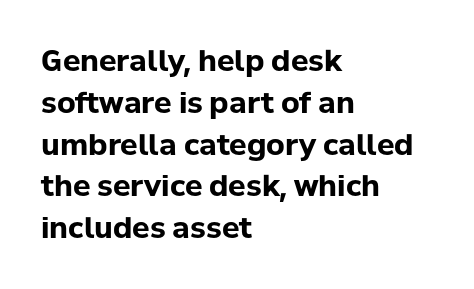
How would I describe the line gaps? Plain and ordinary. These lines are set flush left with a ragged right edge. A clean baseline with only descenders dipping below it. Every letter is thick-stroked: bold, no question.
